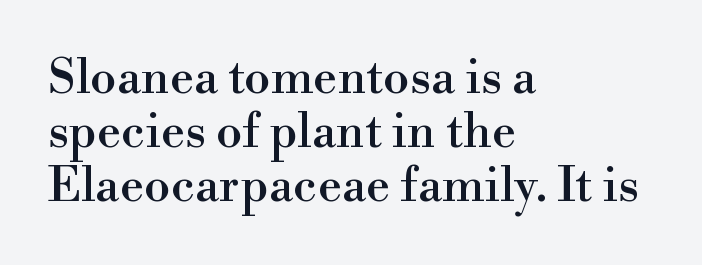
A roman cut, with each character standing at attention. The rendering shows small feet on the letterforms — a serif design. Teacher's note: observe the even left margin — that is flush-left alignment. You could barely slide anything between these rows.
